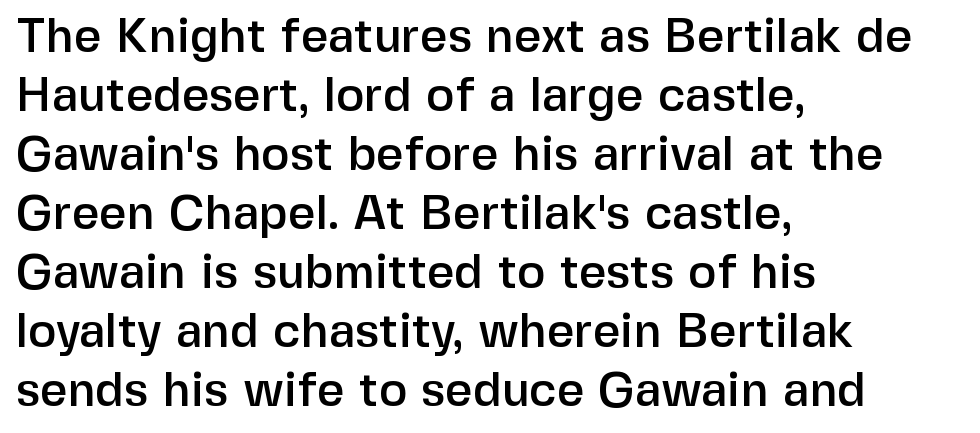
In terms of letterspacing, this is plain default setting. Are there feet on the stems? There aren't — it's a sans. The axis of the letterforms is exactly vertical. Horizontal alignment here is leftward, the default for most running prose. Honestly, there is no underline to notice here at all.
